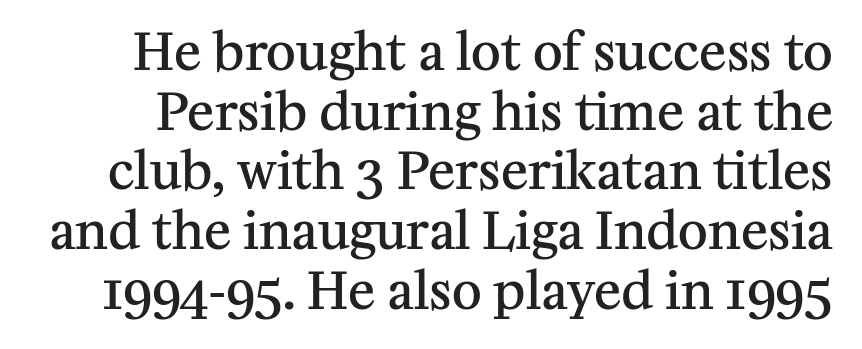
This is the regular roman posture of the typeface. Underlining? Definitely not there. Characters follow at the spacing the type designer built in. Stems and bowls a touch heavier than normal — semibold.
